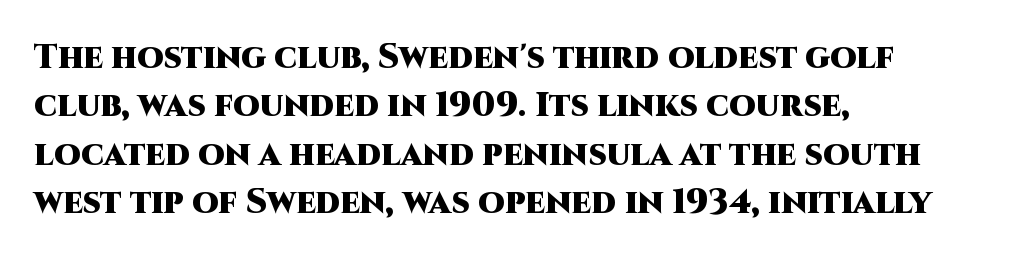
Q: Is the text bold? A: Yes.
Q: Is the text italic (slanted)? A: No, it is upright.
Q: Is the typeface a serif or a sans-serif typeface? A: Sans-serif.
Q: Is the text underlined? A: No.
Q: How is the paragraph aligned? A: Left-aligned.
Q: Is the spacing between letters normal or unusually wide? A: Normal.
Q: Is the spacing between lines tight, normal or loose? A: Normal.
Q: Width (condensed, normal, or wide)? A: Normal.
Q: Stroke contrast? A: High.
Q: x-height? A: Large.
Q: Monospaced? A: No.
